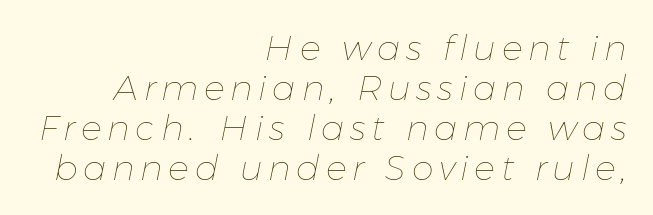
This rendering uses right alignment, leaving the left contour irregular. Letters have the restrained weight of plain body copy at most. Regarding leading, the lines here are crowded together. Style check: oblique. Letters rest on an invisible, unmarked baseline.
